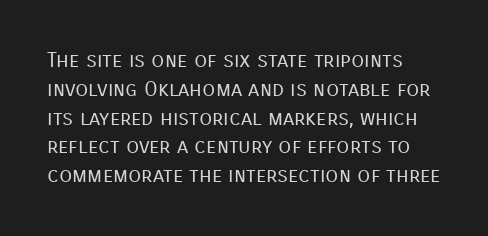
{"italic": "no", "bold": "no", "underline": "no", "line_spacing": "normal", "line_spacing_ratio": 1.37, "letter_spacing": "normal", "letter_spacing_em": 0.0, "glyph_px": 21}
